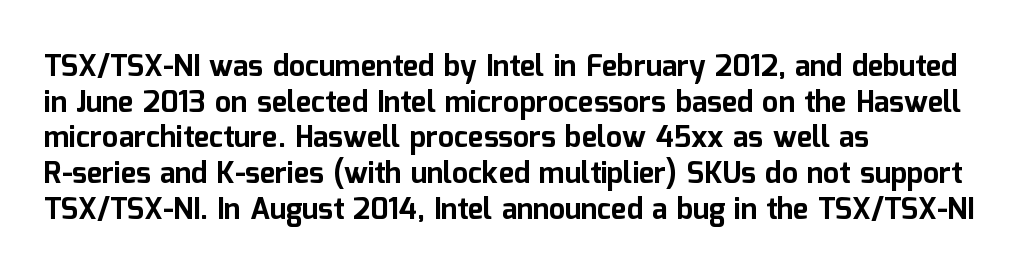
The image shows 29 px bold sans-serif type, upright; set left-aligned, line spacing 1.23x, normal letter spacing, not underlined; low stroke contrast and a medium x-height.
